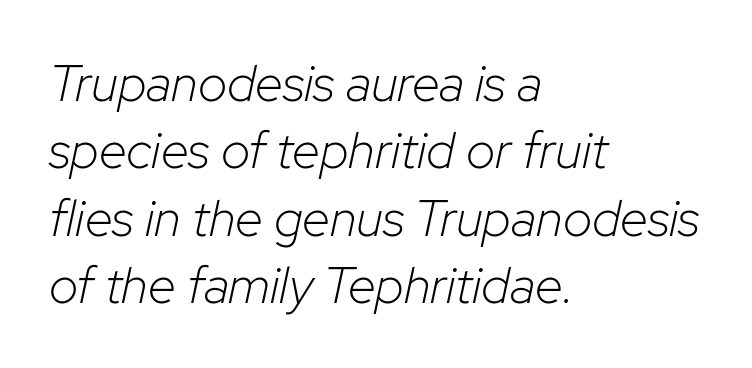
The image shows 51 px light type, italic (leaning right); set left-aligned, normal line spacing (1.32x), normal letter spacing, not underlined; low stroke contrast and a medium x-height.
